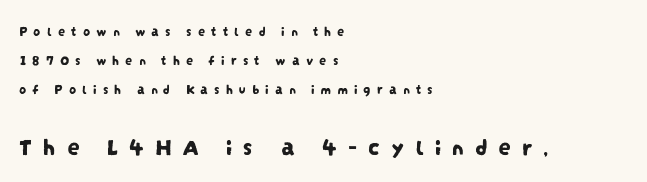
The image shows 25 px text type; set left-aligned, loose line spacing (2.07x), unusually wide letter spacing (+0.43 em), not underlined; the second (bottom) block is 1.79x larger.
